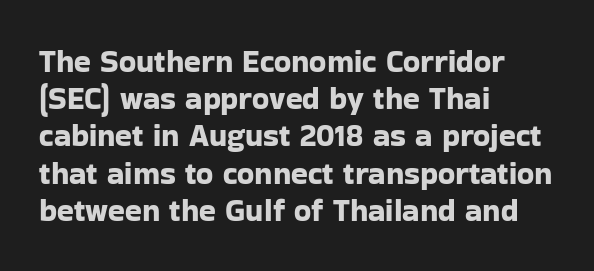
The image shows 31 px sans-serif type, upright; set left-aligned, line spacing 1.2x, normal letter spacing, not underlined; low stroke contrast and a medium x-height.
